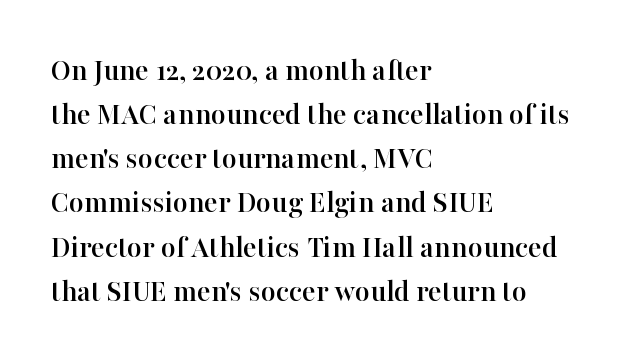
{"serif": "yes", "italic": "no", "width": "normal", "stroke_contrast": "high", "x_height": "medium", "monospaced": "no", "underline": "no", "align": "left", "line_spacing": "normal", "line_spacing_ratio": 1.38, "letter_spacing": "normal", "letter_spacing_em": 0.0, "glyph_px": 32}
